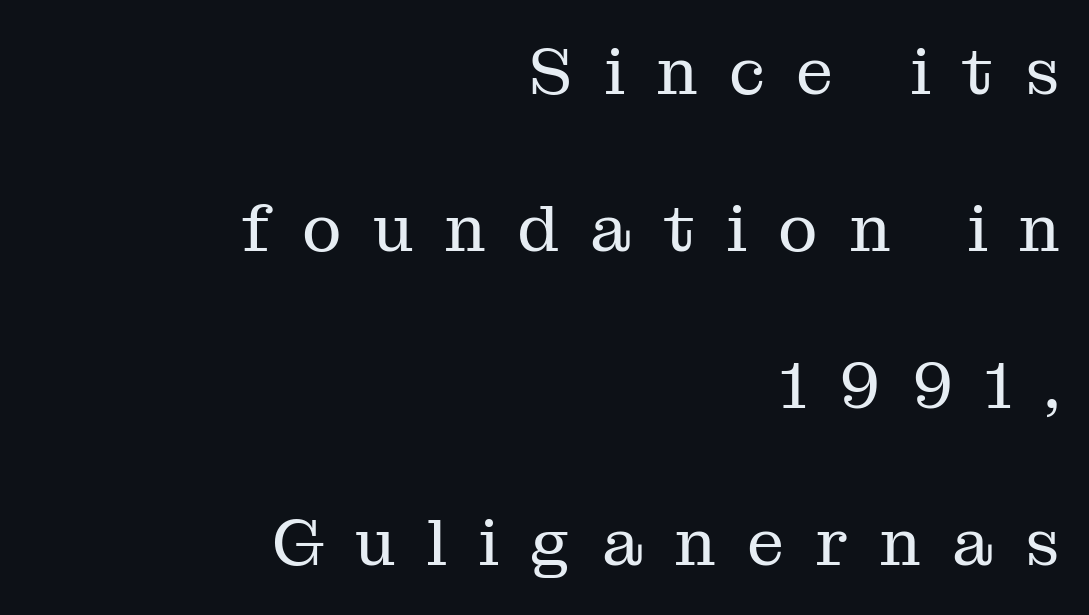
{"serif": "yes", "italic": "no", "bold": "no", "weight": "regular", "width": "normal", "stroke_contrast": "medium", "x_height": "medium", "monospaced": "no", "underline": "no", "align": "right", "line_spacing": "loose", "line_spacing_ratio": 2.38, "letter_spacing": "wide", "letter_spacing_em": 0.48, "glyph_px": 66}
